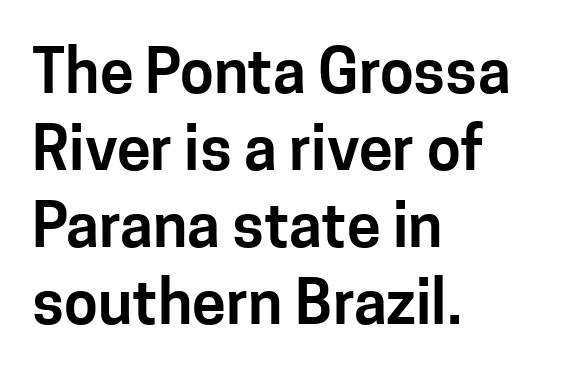
The image shows 61 px sans-serif type, upright; set left-aligned, normal line spacing (1.26x), normal letter spacing, not underlined; low stroke contrast and a medium x-height.
